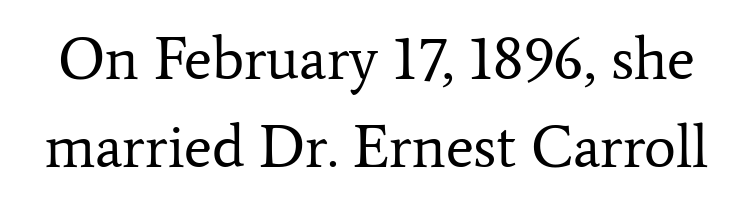
The image shows 60 px regular-weight serif type, upright; set normal line spacing (1.47x), normal letter spacing, not underlined; low stroke contrast and a medium x-height.
